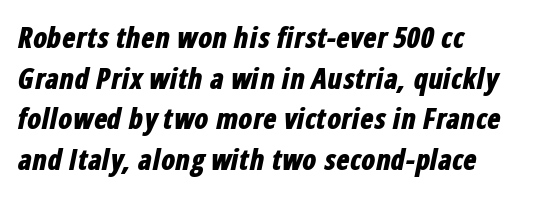
{"italic": "yes", "lean": "right", "slant_degrees": 12, "bold": "yes", "weight": "bold", "width": "condensed", "stroke_contrast": "low", "x_height": "medium", "monospaced": "no", "underline": "no", "align": "left", "line_spacing": "normal", "line_spacing_ratio": 1.45, "letter_spacing": "normal", "letter_spacing_em": 0.0, "glyph_px": 28}
